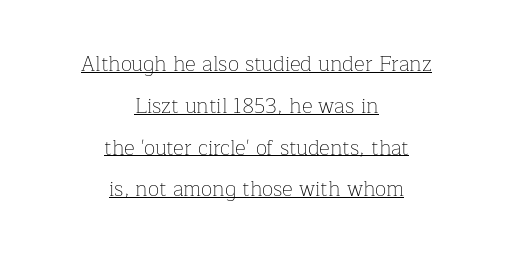
Posture: vertical. Words appear dense and cohesive because spacing is normal. Every word sits above its own underline. The typeface has the unassuming heft of standard copy or less.
